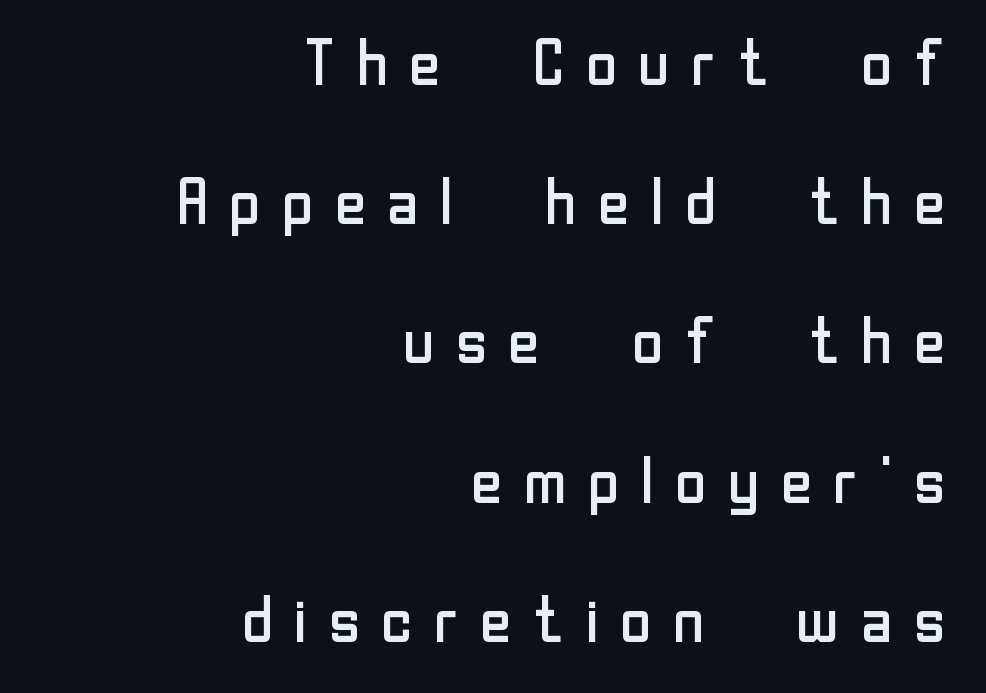
{"serif": "no", "italic": "no", "bold": "no", "weight": "regular", "width": "normal", "stroke_contrast": "low", "x_height": "medium", "monospaced": "no", "underline": "no", "align": "right", "line_spacing": "loose", "line_spacing_ratio": 2.21, "letter_spacing": "wide", "letter_spacing_em": 0.25, "glyph_px": 63}
